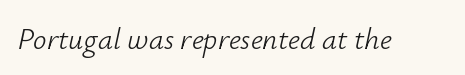
The strokes are not fattened; the text isn't bold. The baseline area is clear. Italic: yes, the glyphs are oblique. Students, note that the glyphs here touch the page at normal intervals. The passage shown is typed in a proportional face where columns would drift.
